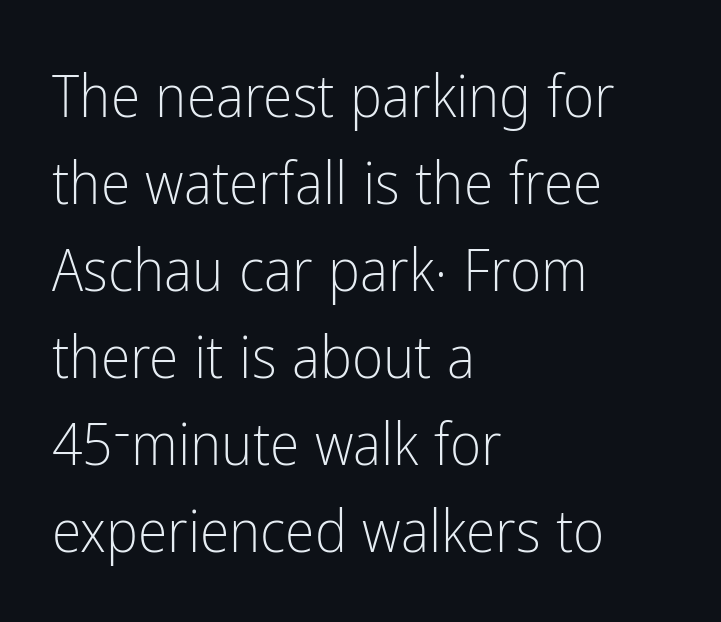
Q: Is the text bold? A: No.
Q: Is the text italic (slanted)? A: No, it is upright.
Q: Is the typeface a serif or a sans-serif typeface? A: Sans-serif.
Q: Is the text underlined? A: No.
Q: How is the paragraph aligned? A: Left-aligned.
Q: Is the spacing between letters normal or unusually wide? A: Normal.
Q: Is the spacing between lines tight, normal or loose? A: Normal.
Q: Width (condensed, normal, or wide)? A: Condensed.
Q: Stroke contrast? A: Low.
Q: x-height? A: Medium.
Q: Monospaced? A: No.
